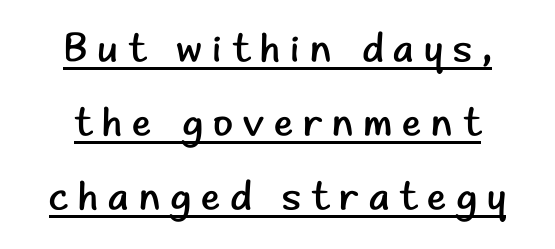
The face used here is rendered with a markedly widened letterfit. Beneath each row of characters lies a ruled line. Note the varied advance widths — an 'i' is clearly narrower than an 'm'. The font sits on the lighter half of the weight spectrum, regular included.
